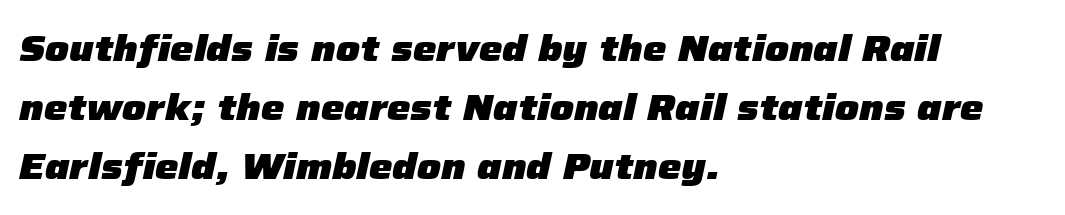
Bare-footed words on every line. The passage shown has conventional tracking throughout. Its strokes are broad and dark, the hallmark of bold type. Visually the block forms a straight wall on the left and a jagged coastline on the right. Do the characters align in a grid? No, the font is proportional. A normal amount of white space separates one row of letters from the next.
